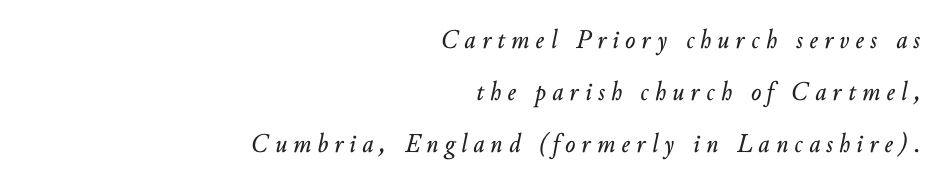
{"italic": "yes", "lean": "right", "slant_degrees": 10, "underline": "no", "align": "right", "line_spacing": "loose", "line_spacing_ratio": 1.92, "letter_spacing": "wide", "letter_spacing_em": 0.23, "glyph_px": 27}
